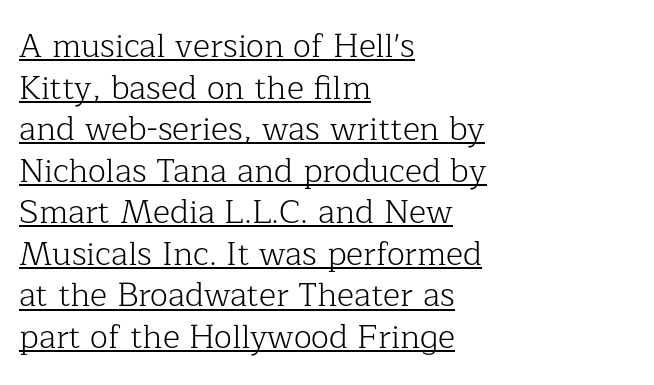
Q: Is the text bold? A: No.
Q: Is the text italic (slanted)? A: No, it is upright.
Q: Is the typeface a serif or a sans-serif typeface? A: Serif.
Q: Is the text underlined? A: Yes.
Q: How is the paragraph aligned? A: Left-aligned.
Q: Is the spacing between letters normal or unusually wide? A: Normal.
Q: Is the spacing between lines tight, normal or loose? A: Normal.
Q: Width (condensed, normal, or wide)? A: Normal.
Q: Stroke contrast? A: Low.
Q: x-height? A: Medium.
Q: Monospaced? A: No.
